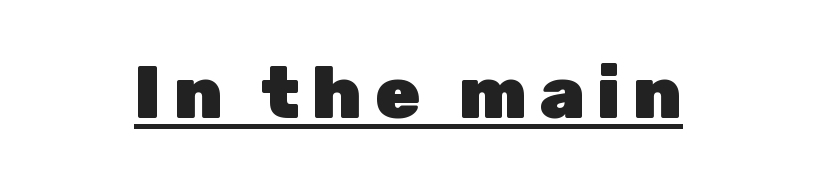
Q: Is the text bold? A: Yes.
Q: Is the text italic (slanted)? A: No, it is upright.
Q: Is the typeface a serif or a sans-serif typeface? A: Sans-serif.
Q: Is the text underlined? A: Yes.
Q: Width (condensed, normal, or wide)? A: Normal.
Q: Stroke contrast? A: Low.
Q: x-height? A: Medium.
Q: Monospaced? A: No.
